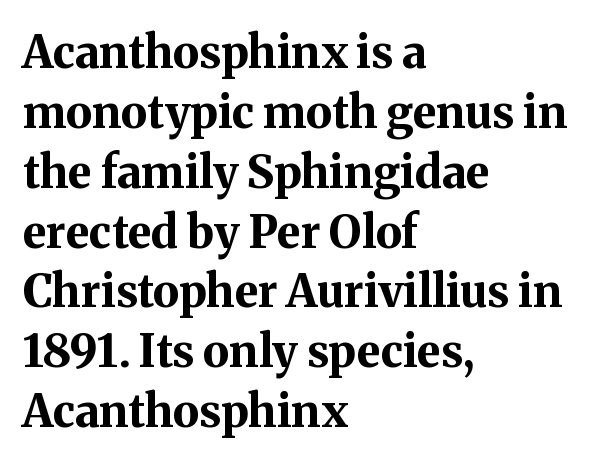
This sample has the flowing, uneven cadence of proportional lettering. Does extra space separate the letters? No, they use regular spacing. Typographically, this falls in the serif category. Leftover space on each line is placed entirely after the last word. No word sits above an underline.
